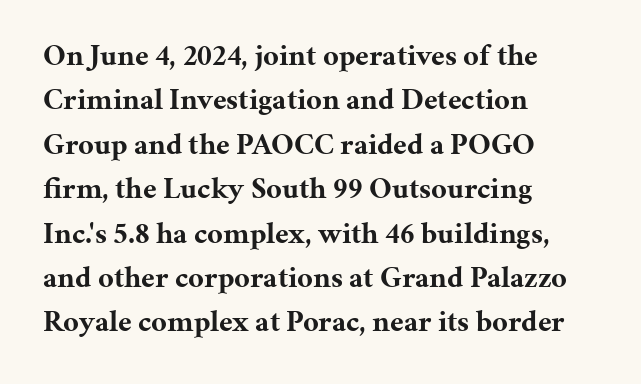
Yep, those are serifs on the letters. You can tell it's not italic because the verticals are truly vertical. The letters are bold, with thick, heavy strokes. The rows are spaced the way most documents space them. Each row of text sits above clean, open space.
